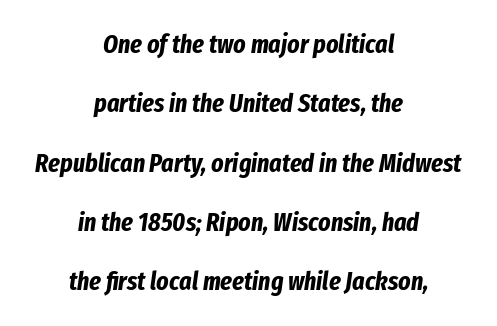
{"italic": "yes", "lean": "right", "slant_degrees": 8, "bold": "yes", "underline": "no", "align": "center", "line_spacing": "loose", "line_spacing_ratio": 2.28, "letter_spacing": "normal", "letter_spacing_em": 0.0, "glyph_px": 26}
